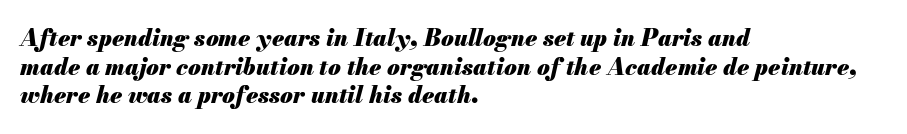
The image shows 23 px bold type, italic (leaning right); set left-aligned, normal line spacing (1.25x), normal letter spacing, not underlined.
